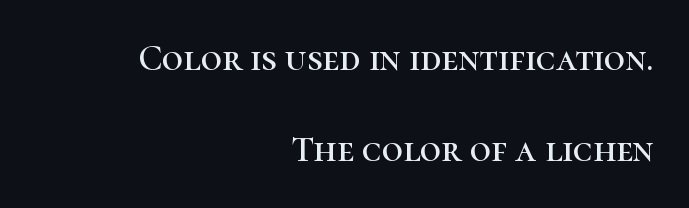
The image shows 37 px serif type, upright; set right-aligned, loose line spacing (2.47x), normal letter spacing, not underlined; high stroke contrast and a medium x-height.
